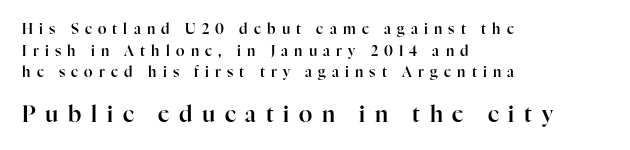
{"italic": "no", "underline": "no", "align": "left", "line_spacing": "normal", "line_spacing_ratio": 1.54, "letter_spacing": "wide", "letter_spacing_em": 0.44, "larger_block": "second", "size_ratio": 1.57, "glyph_px": 22}
